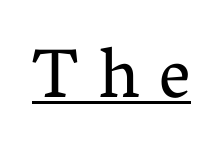
The image shows 70 px regular-weight serif type, upright; set unusually wide letter spacing (+0.29 em), underlined; medium stroke contrast and a medium x-height.
